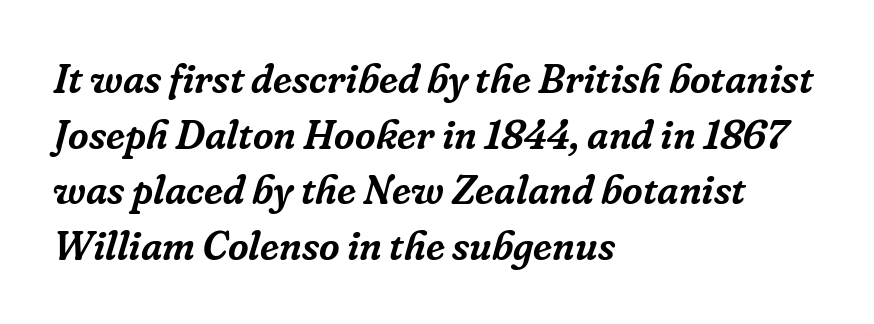
Q: Is the text italic (slanted)? A: Yes, it leans right by about 16 degrees.
Q: Is the typeface a serif or a sans-serif typeface? A: Serif.
Q: Is the text underlined? A: No.
Q: How is the paragraph aligned? A: Left-aligned.
Q: Is the spacing between letters normal or unusually wide? A: Normal.
Q: Is the spacing between lines tight, normal or loose? A: Normal.
Q: Width (condensed, normal, or wide)? A: Normal.
Q: Stroke contrast? A: Low.
Q: x-height? A: Medium.
Q: Monospaced? A: No.
